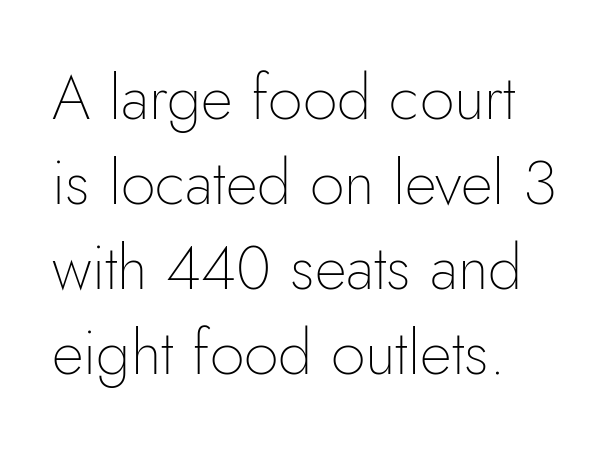
A typesetter would call this leading conventional body-copy spacing. The face used here is proportionally spaced, like ordinary book or web type. All the whitespace from short lines collects on the right. Stroke thickness stays within the range of a standard reading face or lighter. Is the letter spacing exaggerated? No — it looks like the ordinary default. Descender tails drop into unmarked territory.
